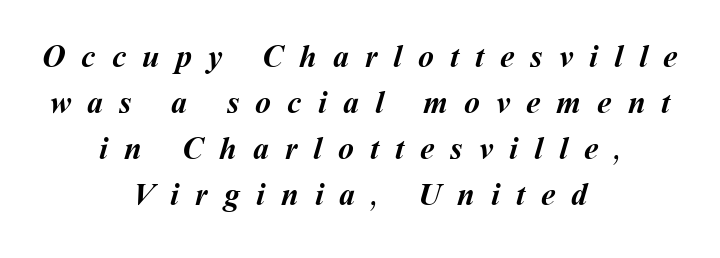
Q: Is the text bold? A: Yes.
Q: Is the text underlined? A: No.
Q: How is the paragraph aligned? A: Centered.
Q: Is the spacing between letters normal or unusually wide? A: Unusually wide.
Q: Is the spacing between lines tight, normal or loose? A: Normal.
Q: Width (condensed, normal, or wide)? A: Normal.
Q: Stroke contrast? A: Medium.
Q: x-height? A: Medium.
Q: Monospaced? A: No.
